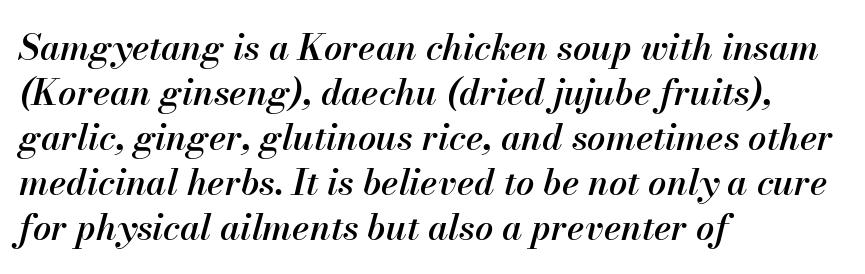
{"italic": "yes", "lean": "right", "slant_degrees": 13, "bold": "semi", "weight": "semibold", "width": "normal", "stroke_contrast": "medium", "x_height": "small", "monospaced": "no", "underline": "no", "align": "left", "line_spacing": "normal", "line_spacing_ratio": 1.25, "letter_spacing": "normal", "letter_spacing_em": 0.0, "glyph_px": 36}
